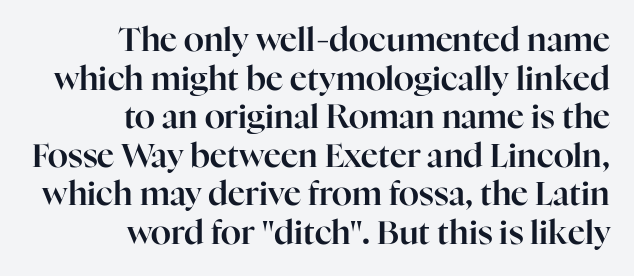
{"serif": "yes", "italic": "no", "width": "normal", "stroke_contrast": "high", "x_height": "medium", "monospaced": "no", "underline": "no", "align": "right", "line_spacing_ratio": 1.17, "letter_spacing": "normal", "letter_spacing_em": 0.0, "glyph_px": 33}
